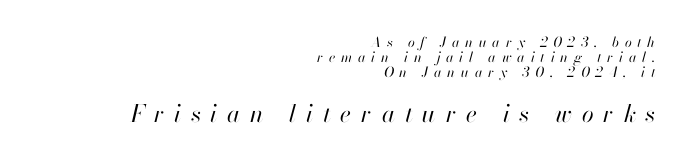
The image shows 24 px text type, italic (leaning right); set right-aligned, tight line spacing (1.06x), unusually wide letter spacing (+0.41 em), not underlined; the second (bottom) block is 1.71x larger.
